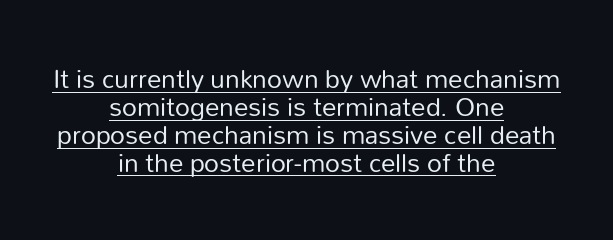
{"serif": "no", "italic": "no", "bold": "no", "weight": "regular", "width": "normal", "stroke_contrast": "low", "x_height": "medium", "monospaced": "no", "underline": "yes", "align": "center", "line_spacing": "tight", "line_spacing_ratio": 0.96, "letter_spacing": "normal", "letter_spacing_em": 0.0, "glyph_px": 29}
